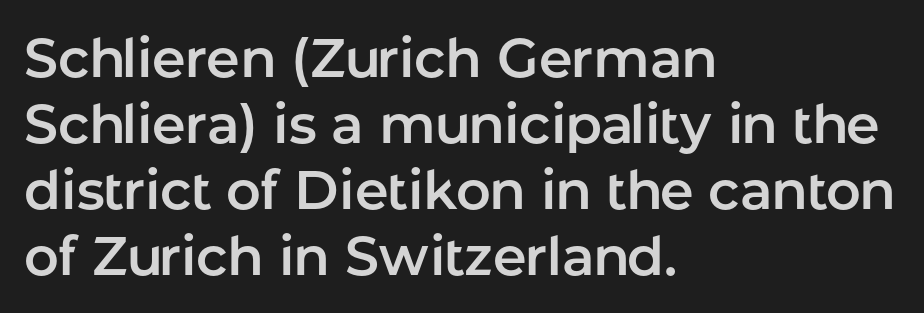
Q: Is the text italic (slanted)? A: No, it is upright.
Q: Is the typeface a serif or a sans-serif typeface? A: Sans-serif.
Q: Is the text underlined? A: No.
Q: How is the paragraph aligned? A: Left-aligned.
Q: Is the spacing between letters normal or unusually wide? A: Normal.
Q: Width (condensed, normal, or wide)? A: Normal.
Q: Stroke contrast? A: Low.
Q: x-height? A: Medium.
Q: Monospaced? A: No.
